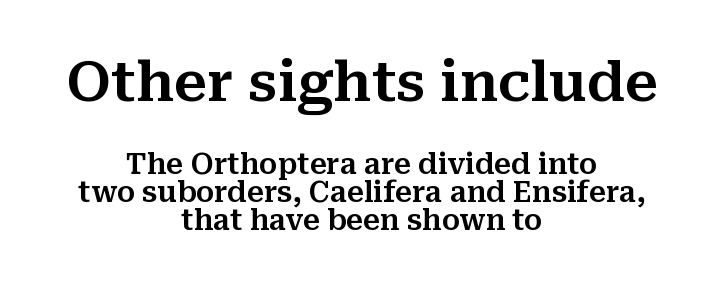
{"serif": "yes", "italic": "no", "width": "normal", "stroke_contrast": "medium", "x_height": "medium", "monospaced": "no", "underline": "no", "align": "center", "line_spacing": "tight", "line_spacing_ratio": 0.99, "letter_spacing": "normal", "letter_spacing_em": 0.0, "larger_block": "first", "size_ratio": 1.96, "glyph_px": 55}
